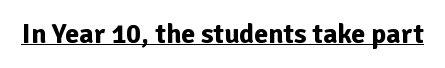
{"serif": "no", "italic": "no", "bold": "yes", "weight": "bold", "width": "normal", "stroke_contrast": "low", "x_height": "medium", "monospaced": "no", "underline": "yes", "letter_spacing": "normal", "letter_spacing_em": 0.0, "glyph_px": 28}
